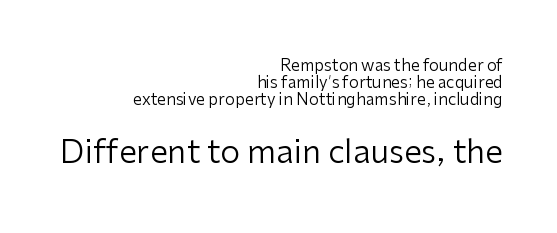
Q: Is the text bold? A: No.
Q: Is the text italic (slanted)? A: No, it is upright.
Q: Is the typeface a serif or a sans-serif typeface? A: Sans-serif.
Q: Is the text underlined? A: No.
Q: How is the paragraph aligned? A: Right-aligned.
Q: Is the spacing between letters normal or unusually wide? A: Normal.
Q: Is the spacing between lines tight, normal or loose? A: Tight.
Q: Which block of text is set in a larger size, the first (top) or the second (bottom)? A: The second (bottom) one.
Q: Width (condensed, normal, or wide)? A: Normal.
Q: Stroke contrast? A: Low.
Q: x-height? A: Medium.
Q: Monospaced? A: No.
